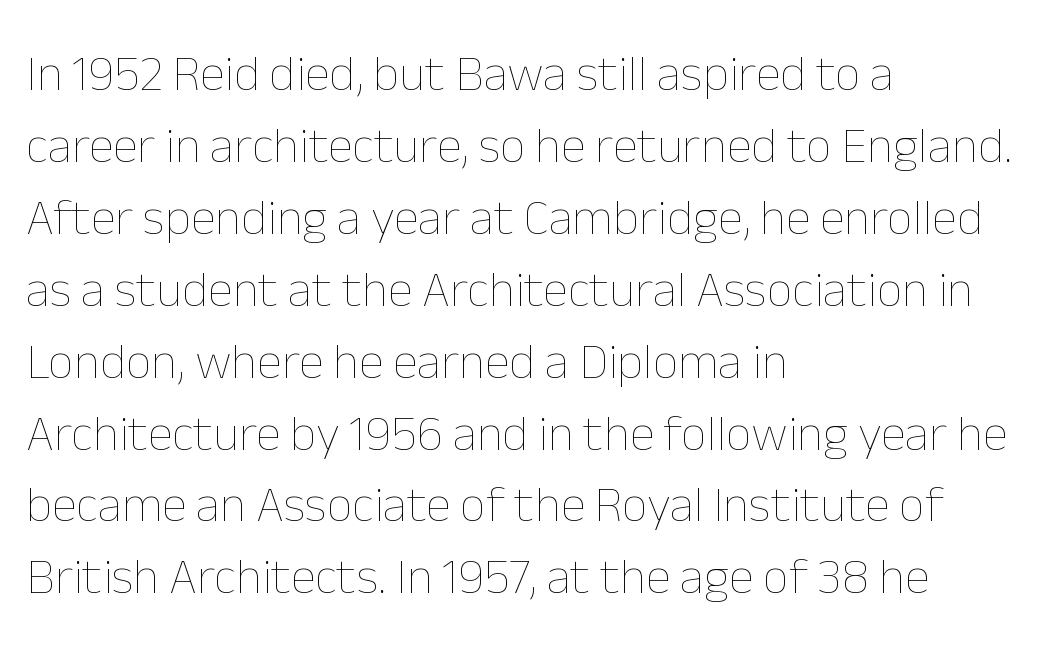
Q: Is the text bold? A: No.
Q: Is the text italic (slanted)? A: No, it is upright.
Q: Is the text underlined? A: No.
Q: How is the paragraph aligned? A: Left-aligned.
Q: Is the spacing between letters normal or unusually wide? A: Normal.
Q: Is the spacing between lines tight, normal or loose? A: Normal.
Q: Width (condensed, normal, or wide)? A: Normal.
Q: Stroke contrast? A: Low.
Q: x-height? A: Medium.
Q: Monospaced? A: No.
